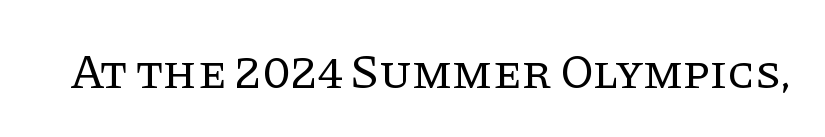
{"serif": "yes", "italic": "no", "bold": "no", "weight": "regular", "width": "normal", "stroke_contrast": "low", "x_height": "large", "monospaced": "no", "underline": "no", "letter_spacing": "normal", "letter_spacing_em": 0.0, "glyph_px": 48}
